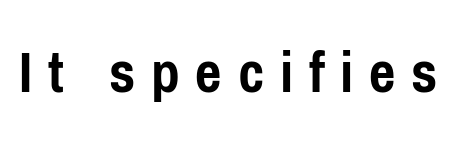
{"serif": "no", "italic": "no", "bold": "yes", "weight": "semibold", "width": "condensed", "stroke_contrast": "low", "x_height": "medium", "monospaced": "no", "underline": "no", "letter_spacing": "wide", "letter_spacing_em": 0.25, "glyph_px": 63}
